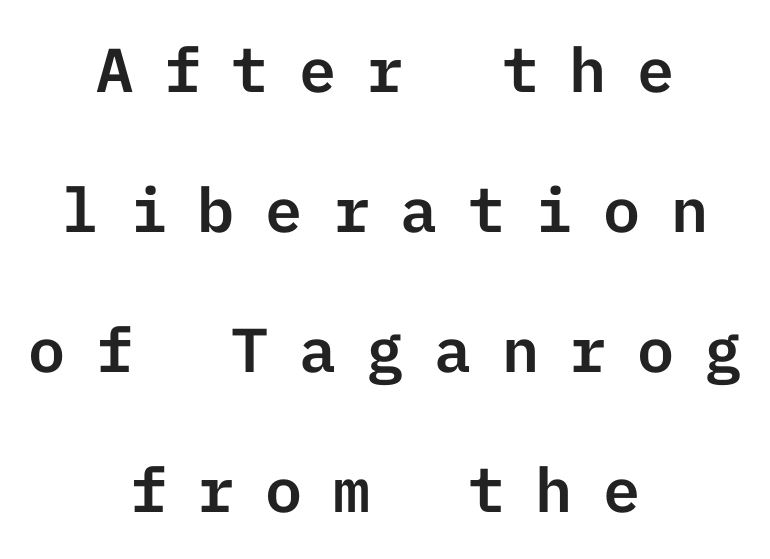
Q: Is the text italic (slanted)? A: No, it is upright.
Q: Is the typeface a serif or a sans-serif typeface? A: Sans-serif.
Q: Is the text underlined? A: No.
Q: How is the paragraph aligned? A: Centered.
Q: Is the spacing between letters normal or unusually wide? A: Unusually wide.
Q: Is the spacing between lines tight, normal or loose? A: Loose.
Q: Width (condensed, normal, or wide)? A: Normal.
Q: Stroke contrast? A: Low.
Q: x-height? A: Medium.
